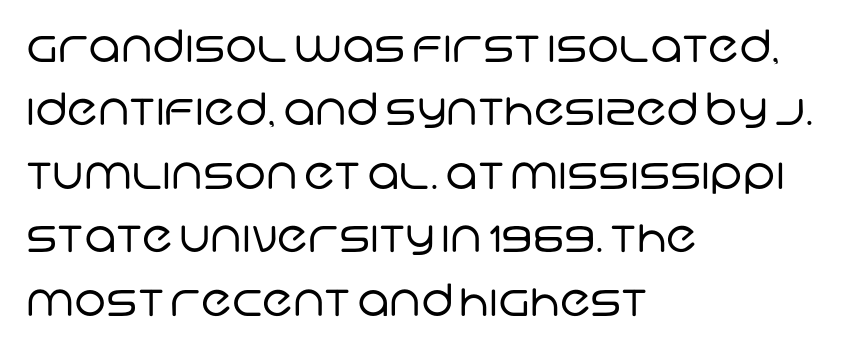
{"serif": "no", "bold": "no", "weight": "regular", "width": "normal", "stroke_contrast": "low", "x_height": "large", "monospaced": "no", "underline": "no", "align": "left", "line_spacing": "normal", "line_spacing_ratio": 1.41, "letter_spacing": "normal", "letter_spacing_em": 0.0, "glyph_px": 45}
